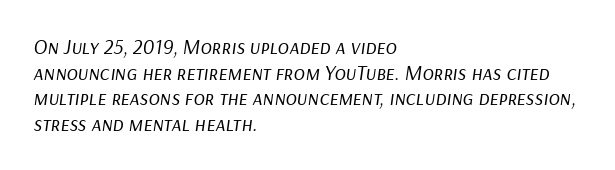
The letters sit at their default tracking, neither squeezed nor spread. The passage is arranged the way most books set body copy — flush left. Yep, that's italic — everything's leaning. A light-to-regular cut is what we see here. Each row of text sits above clean, open space.
